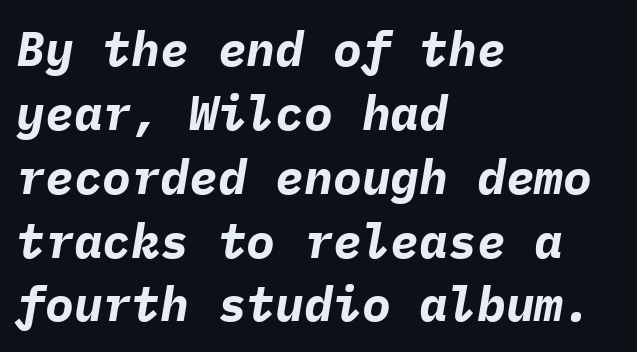
{"italic": "yes", "lean": "right", "slant_degrees": 9, "bold": "yes", "weight": "bold", "width": "normal", "stroke_contrast": "low", "x_height": "medium", "monospaced": "yes", "underline": "no", "align": "left", "line_spacing": "normal", "line_spacing_ratio": 1.33, "letter_spacing": "normal", "letter_spacing_em": 0.0, "glyph_px": 48}
